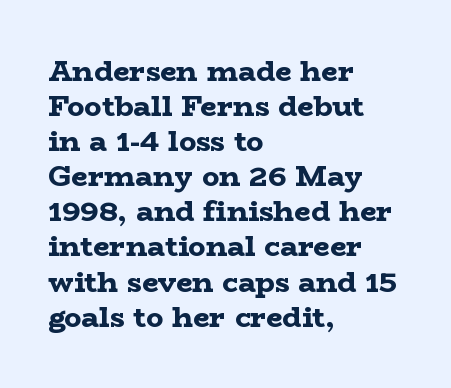
{"serif": "yes", "italic": "no", "bold": "yes", "weight": "bold", "width": "wide", "stroke_contrast": "low", "x_height": "medium", "monospaced": "no", "underline": "no", "align": "left", "line_spacing_ratio": 1.21, "letter_spacing": "normal", "letter_spacing_em": 0.0, "glyph_px": 29}
